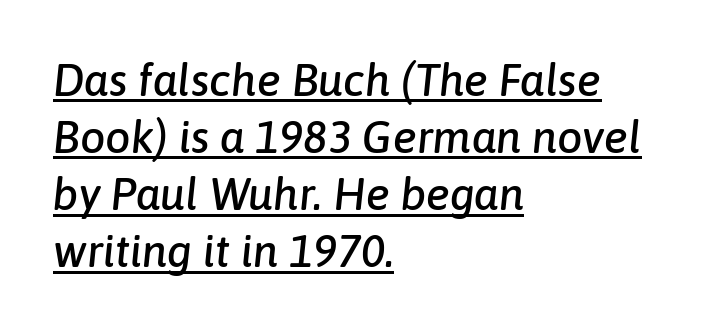
One-word summary of the alignment: left. Compared with ordinary roman type, these characters are visibly tilted. This sample has the flowing, uneven cadence of proportional lettering. In terms of leading, this rendering sits right in the middle. The rendered words wear a rule along their underside. Standard letterfit; no display-style spreading of the glyphs.
